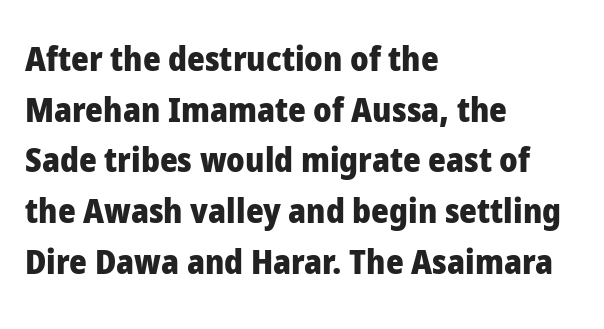
The image shows 34 px heavy sans-serif type, upright; set left-aligned, normal line spacing (1.49x), normal letter spacing, not underlined; low stroke contrast and a medium x-height.
